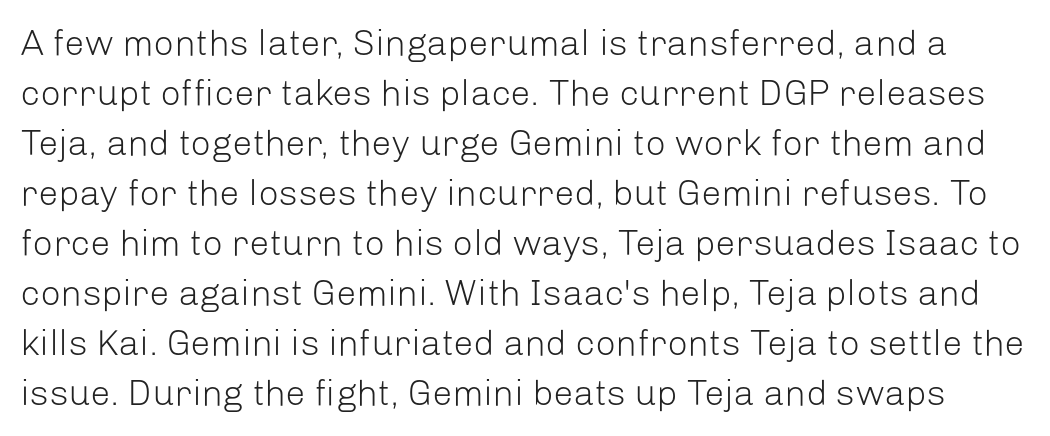
Q: Is the text bold? A: No.
Q: Is the text italic (slanted)? A: No, it is upright.
Q: Is the typeface a serif or a sans-serif typeface? A: Sans-serif.
Q: Is the text underlined? A: No.
Q: Is the spacing between letters normal or unusually wide? A: Normal.
Q: Is the spacing between lines tight, normal or loose? A: Normal.
Q: Width (condensed, normal, or wide)? A: Normal.
Q: Stroke contrast? A: Low.
Q: x-height? A: Medium.
Q: Monospaced? A: No.
